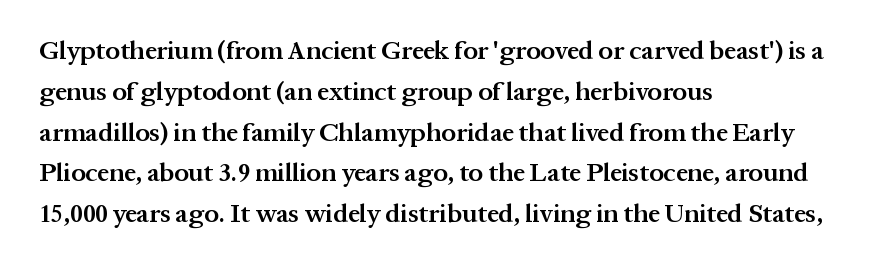
Q: Is the text bold? A: Semi-bold.
Q: Is the text italic (slanted)? A: No, it is upright.
Q: Is the text underlined? A: No.
Q: How is the paragraph aligned? A: Left-aligned.
Q: Is the spacing between letters normal or unusually wide? A: Normal.
Q: Is the spacing between lines tight, normal or loose? A: Normal.
